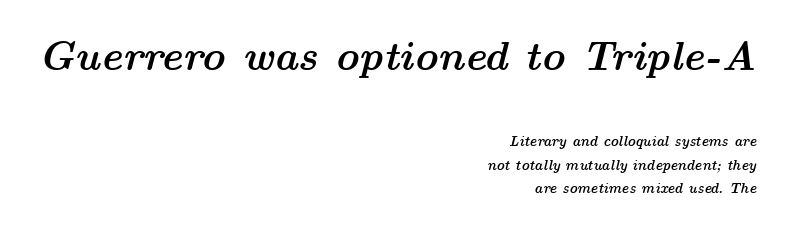
The image shows 41 px semibold, wide type, italic (leaning right); set right-aligned, normal line spacing (1.67x), normal letter spacing, not underlined; the first (top) block is 2.93x larger; medium stroke contrast and a medium x-height.
